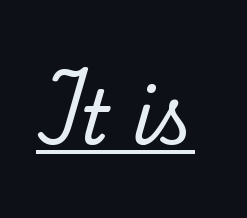
Compared with typical body copy, the letter spacing here is the same. Typographically, this falls in the serif category. This sample carries an underscore along the baseline area. Here the designer chose a conventional face with non-uniform glyph widths.
